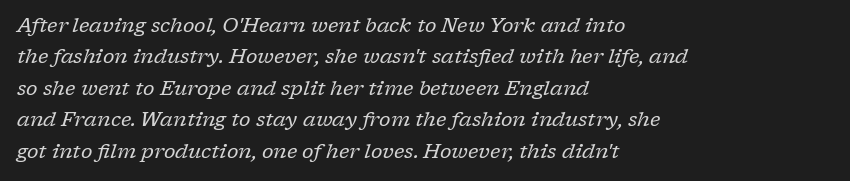
Between one letter and the next there's only the usual sliver of space. Letters rest on an invisible, unmarked baseline. Each line starts at the same left margin while the right side varies. The axis of the letterforms is tilted away from vertical. Stroke mass is kept to a normal reading level or below.
